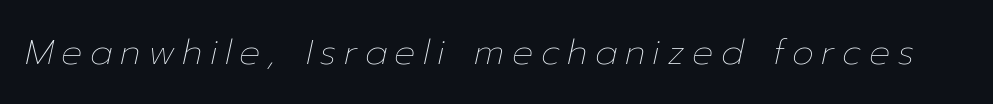
Descender tails drop into unmarked territory. You could only call the tracking loose — the letters float apart. The passage shown is typed in a proportional face where columns would drift. Quick note: italic.
